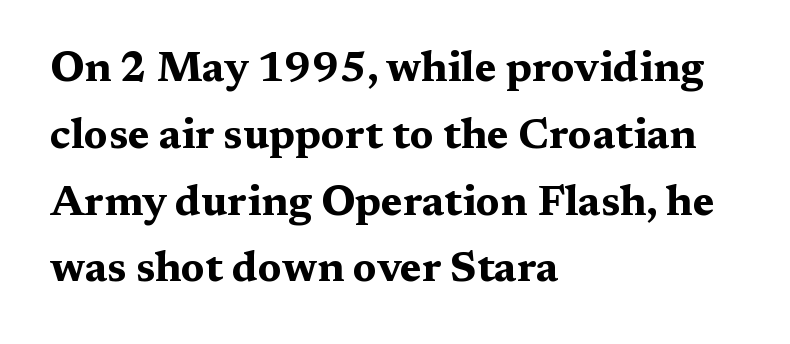
The image shows 42 px bold, wide serif type, upright; set left-aligned, normal line spacing (1.59x), normal letter spacing, not underlined; medium stroke contrast and a medium x-height.
